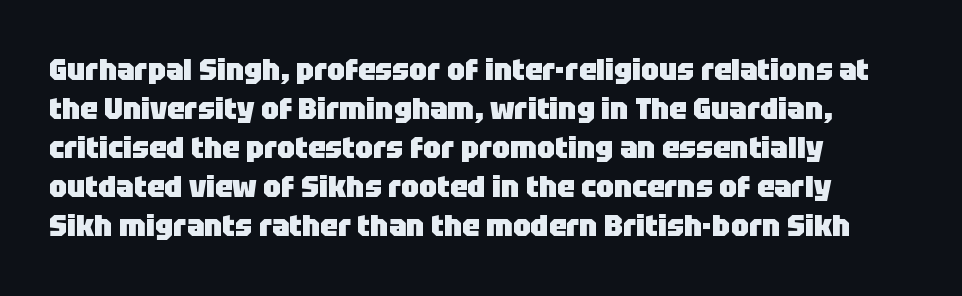
Q: Is the text bold? A: Yes.
Q: Is the text italic (slanted)? A: No, it is upright.
Q: Is the typeface a serif or a sans-serif typeface? A: Sans-serif.
Q: Is the text underlined? A: No.
Q: How is the paragraph aligned? A: Left-aligned.
Q: Is the spacing between letters normal or unusually wide? A: Normal.
Q: Is the spacing between lines tight, normal or loose? A: Normal.
Q: Width (condensed, normal, or wide)? A: Normal.
Q: Stroke contrast? A: Low.
Q: x-height? A: Large.
Q: Monospaced? A: No.
